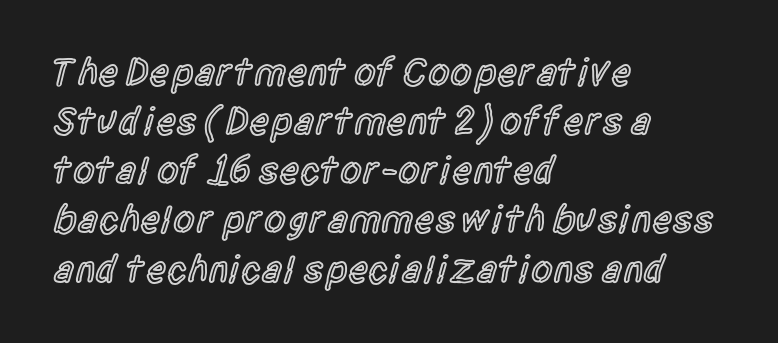
{"serif": "no", "bold": "semi", "weight": "semibold", "width": "condensed", "x_height": "large", "monospaced": "no", "underline": "no", "align": "left", "line_spacing": "normal", "line_spacing_ratio": 1.26, "letter_spacing": "normal", "letter_spacing_em": 0.0, "glyph_px": 39}
